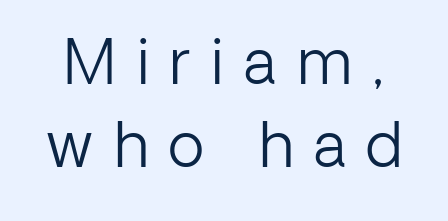
{"serif": "no", "italic": "no", "bold": "no", "weight": "light", "width": "normal", "stroke_contrast": "low", "x_height": "medium", "monospaced": "no", "underline": "no", "line_spacing": "normal", "line_spacing_ratio": 1.38, "letter_spacing": "wide", "letter_spacing_em": 0.34, "glyph_px": 60}
